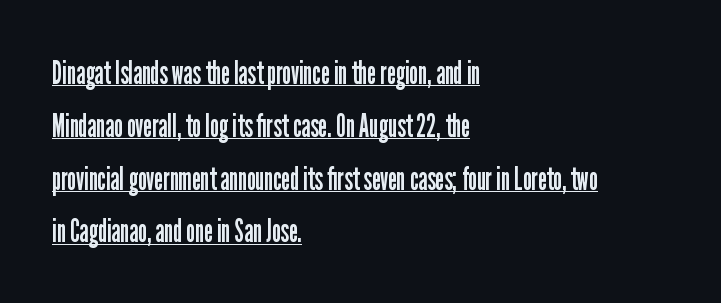
Q: Is the text bold? A: No.
Q: Is the text italic (slanted)? A: No, it is upright.
Q: Is the typeface a serif or a sans-serif typeface? A: Sans-serif.
Q: Is the text underlined? A: Yes.
Q: How is the paragraph aligned? A: Left-aligned.
Q: Is the spacing between letters normal or unusually wide? A: Normal.
Q: Is the spacing between lines tight, normal or loose? A: Normal.
Q: Width (condensed, normal, or wide)? A: Condensed.
Q: Stroke contrast? A: Low.
Q: x-height? A: Medium.
Q: Monospaced? A: No.
